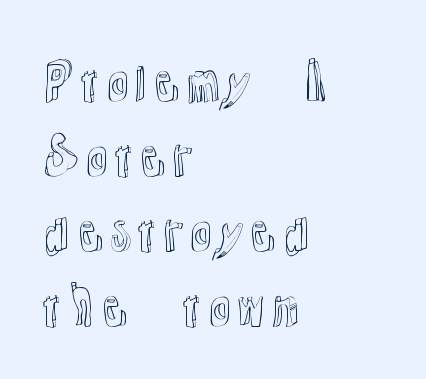
Q: Is the text italic (slanted)? A: No, it is upright.
Q: Is the text underlined? A: No.
Q: How is the paragraph aligned? A: Left-aligned.
Q: Is the spacing between letters normal or unusually wide? A: Normal.
Q: Is the spacing between lines tight, normal or loose? A: Normal.
Q: Width (condensed, normal, or wide)? A: Normal.
Q: x-height? A: Medium.
Q: Monospaced? A: No.
